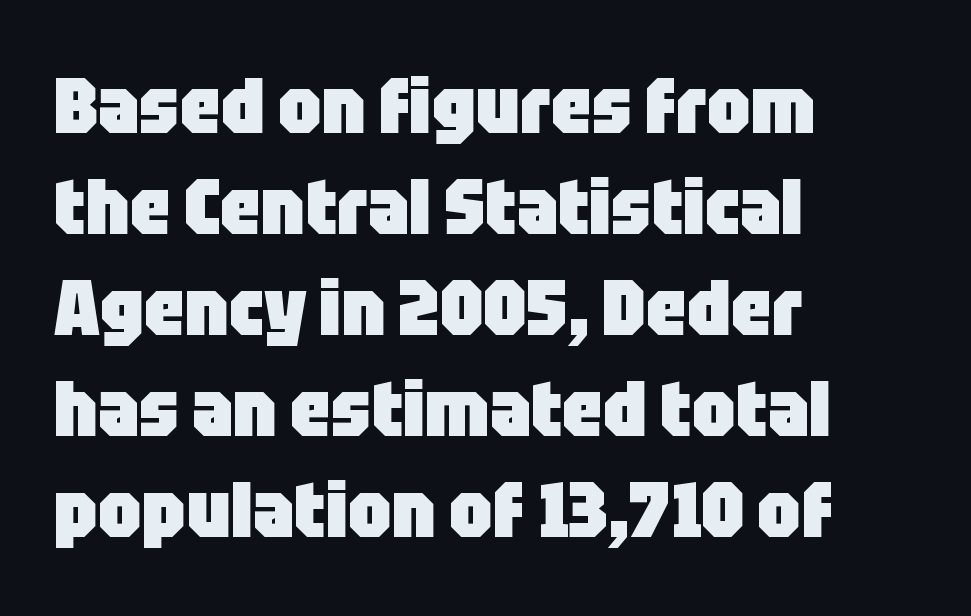
Q: Is the text bold? A: Yes.
Q: Is the text italic (slanted)? A: No, it is upright.
Q: Is the typeface a serif or a sans-serif typeface? A: Sans-serif.
Q: Is the text underlined? A: No.
Q: How is the paragraph aligned? A: Left-aligned.
Q: Is the spacing between letters normal or unusually wide? A: Normal.
Q: Is the spacing between lines tight, normal or loose? A: Normal.
Q: Width (condensed, normal, or wide)? A: Condensed.
Q: Stroke contrast? A: Low.
Q: x-height? A: Large.
Q: Monospaced? A: No.
